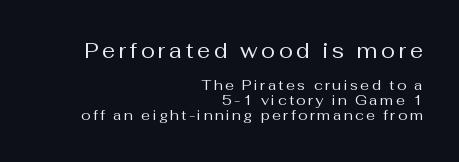
The image shows 21 px text type, upright; set right-aligned, tight line spacing (1.07x), not underlined; the first (top) block is 1.5x larger.
